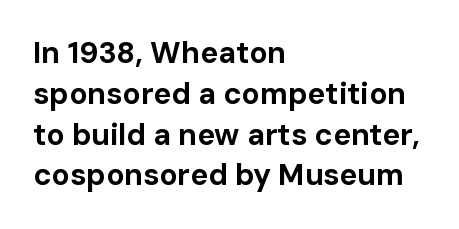
The image shows 30 px bold sans-serif type, upright; set left-aligned, normal line spacing (1.36x), normal letter spacing, not underlined; low stroke contrast and a medium x-height.
